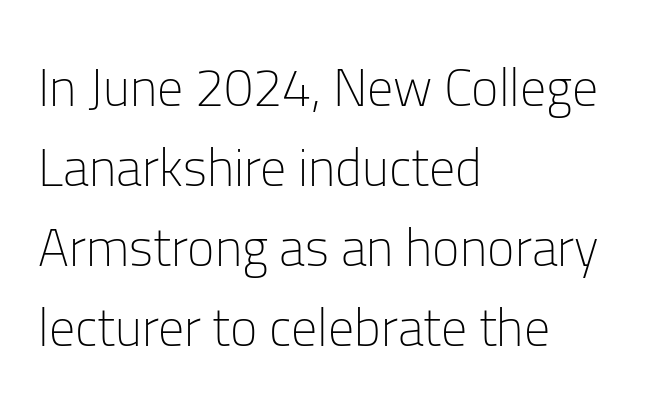
Q: Is the text bold? A: No.
Q: Is the text italic (slanted)? A: No, it is upright.
Q: Is the typeface a serif or a sans-serif typeface? A: Sans-serif.
Q: Is the text underlined? A: No.
Q: How is the paragraph aligned? A: Left-aligned.
Q: Is the spacing between letters normal or unusually wide? A: Normal.
Q: Is the spacing between lines tight, normal or loose? A: Normal.
Q: Width (condensed, normal, or wide)? A: Normal.
Q: Stroke contrast? A: Low.
Q: x-height? A: Medium.
Q: Monospaced? A: No.
